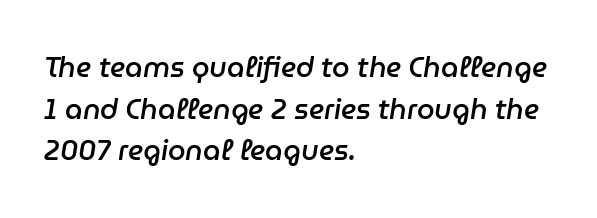
Q: Is the text bold? A: Semi-bold.
Q: Is the text italic (slanted)? A: Yes, it leans right by about 9 degrees.
Q: Is the text underlined? A: No.
Q: How is the paragraph aligned? A: Left-aligned.
Q: Is the spacing between letters normal or unusually wide? A: Normal.
Q: Is the spacing between lines tight, normal or loose? A: Normal.
Q: Width (condensed, normal, or wide)? A: Normal.
Q: Stroke contrast? A: Low.
Q: x-height? A: Medium.
Q: Monospaced? A: No.
